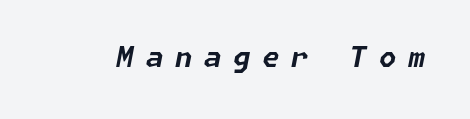
The image shows 28 px bold type, italic (leaning right); set unusually wide letter spacing (+0.42 em), not underlined; low stroke contrast and a medium x-height.
